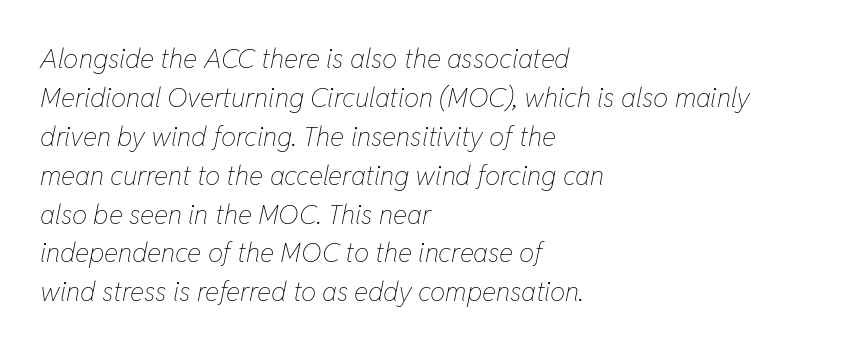
Reading down the block, your eye returns to a fixed left position each line. Nobody touched the tracking dial on this one. Regarding leading, the lines here are spaced in the standard way. This is not heavy type; no bold has been used.
